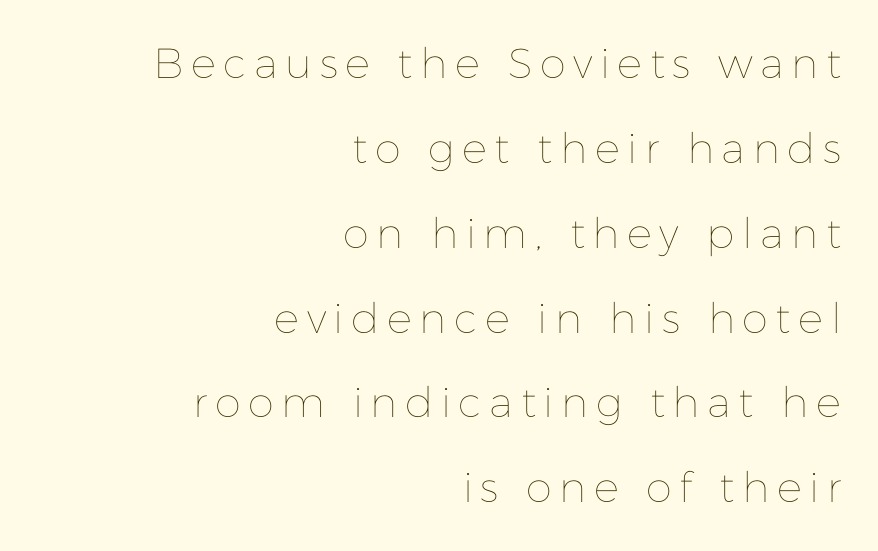
The image shows 42 px thin type, upright; set right-aligned, loose line spacing (2.02x), not underlined; low stroke contrast and a medium x-height.
